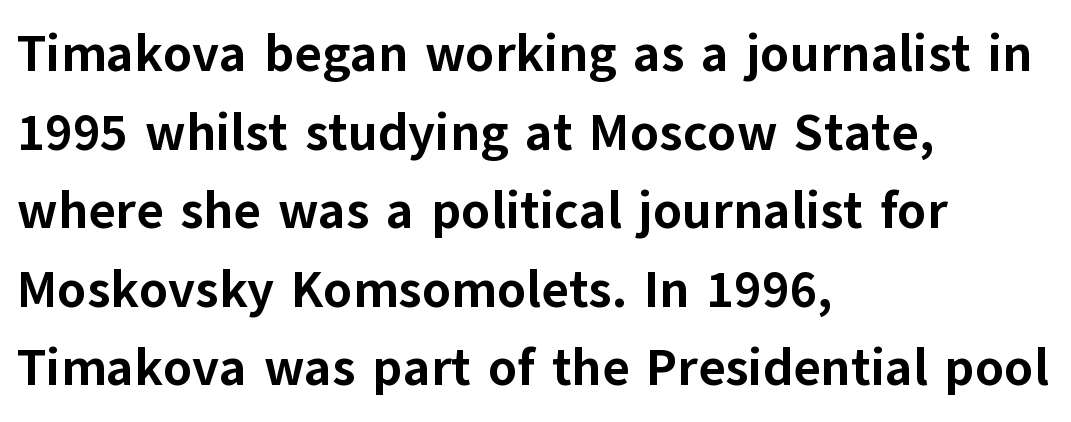
This sample keeps an unexceptional amount of space between lines. Teacher's note: observe the even left margin — that is flush-left alignment. These lines carry a lot of weight — the face is fully bold. Is this a sans? Yes — the strokes have no serifs. Quick note: underline off. What stands out about the letter spacing? Nothing — it is the standard amount.
